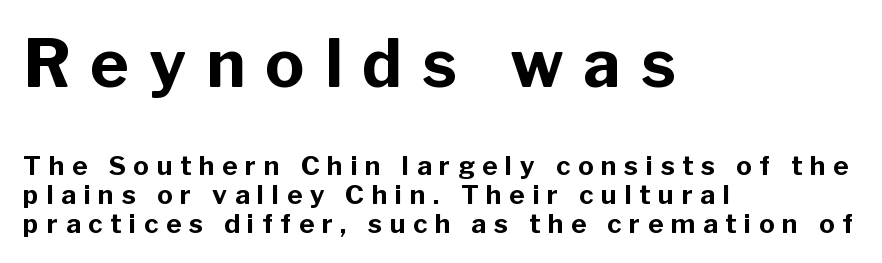
The image shows 66 px bold sans-serif type, upright; set left-aligned, tight line spacing (1.11x), unusually wide letter spacing (+0.3 em), not underlined; the first (top) block is 2.54x larger; low stroke contrast and a medium x-height.
